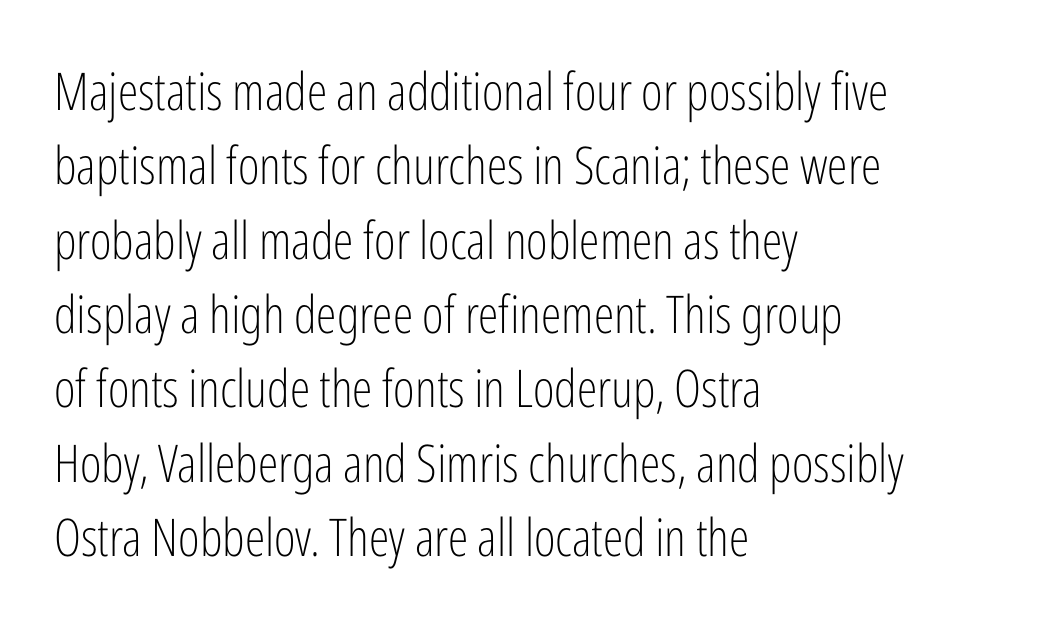
The image shows 52 px light, condensed sans-serif type, upright; set left-aligned, normal line spacing (1.43x), normal letter spacing, not underlined; low stroke contrast and a medium x-height.
